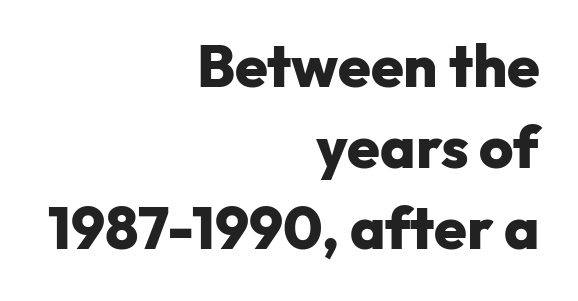
Q: Is the text bold? A: Yes.
Q: Is the text italic (slanted)? A: No, it is upright.
Q: Is the typeface a serif or a sans-serif typeface? A: Sans-serif.
Q: Is the text underlined? A: No.
Q: How is the paragraph aligned? A: Right-aligned.
Q: Is the spacing between letters normal or unusually wide? A: Normal.
Q: Is the spacing between lines tight, normal or loose? A: Normal.
Q: Width (condensed, normal, or wide)? A: Normal.
Q: Stroke contrast? A: Low.
Q: x-height? A: Medium.
Q: Monospaced? A: No.
